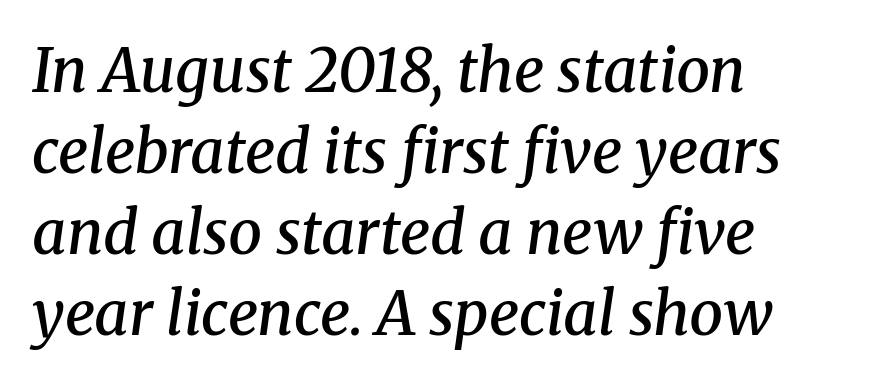
{"serif": "yes", "italic": "yes", "lean": "right", "slant_degrees": 8, "bold": "semi", "weight": "semibold", "width": "normal", "stroke_contrast": "medium", "x_height": "medium", "monospaced": "no", "underline": "no", "align": "left", "line_spacing": "normal", "line_spacing_ratio": 1.35, "letter_spacing": "normal", "letter_spacing_em": 0.0, "glyph_px": 60}
